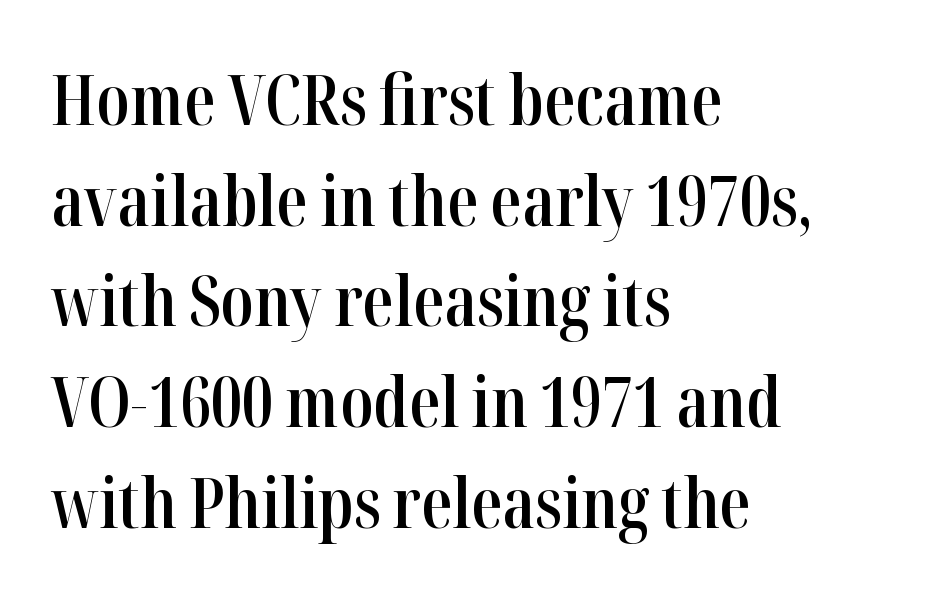
Q: Is the text bold? A: Semi-bold.
Q: Is the text italic (slanted)? A: No, it is upright.
Q: Is the typeface a serif or a sans-serif typeface? A: Serif.
Q: Is the text underlined? A: No.
Q: How is the paragraph aligned? A: Left-aligned.
Q: Is the spacing between letters normal or unusually wide? A: Normal.
Q: Is the spacing between lines tight, normal or loose? A: Normal.
Q: Width (condensed, normal, or wide)? A: Condensed.
Q: Stroke contrast? A: High.
Q: x-height? A: Medium.
Q: Monospaced? A: No.
